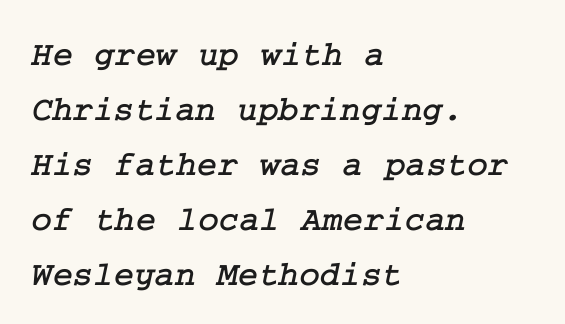
The image shows 35 px serif type; set left-aligned, normal line spacing (1.57x), normal letter spacing, not underlined; low stroke contrast and a medium x-height.
